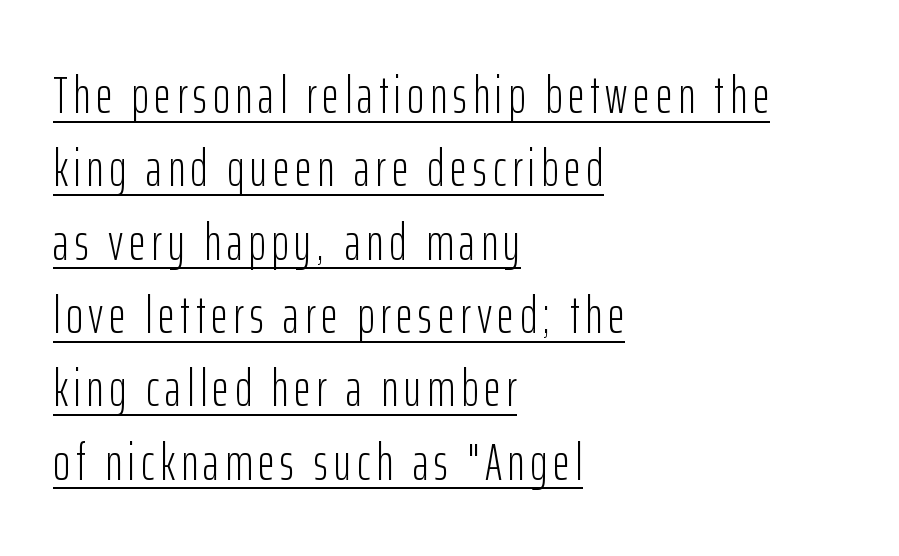
Q: Is the text bold? A: No.
Q: Is the text italic (slanted)? A: No, it is upright.
Q: Is the typeface a serif or a sans-serif typeface? A: Sans-serif.
Q: Is the text underlined? A: Yes.
Q: How is the paragraph aligned? A: Left-aligned.
Q: Is the spacing between lines tight, normal or loose? A: Normal.
Q: Width (condensed, normal, or wide)? A: Condensed.
Q: Stroke contrast? A: Low.
Q: x-height? A: Medium.
Q: Monospaced? A: No.
